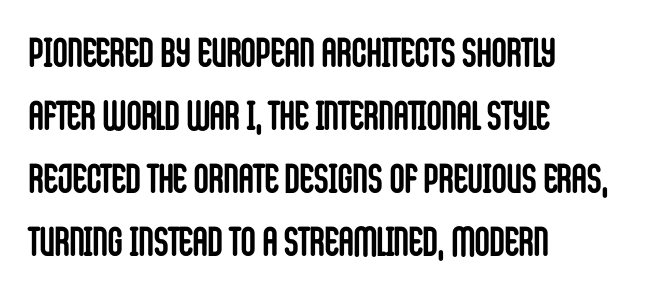
The image shows 41 px semibold, condensed sans-serif type, upright; set left-aligned, normal line spacing (1.54x), normal letter spacing, not underlined; low stroke contrast and a large x-height.
